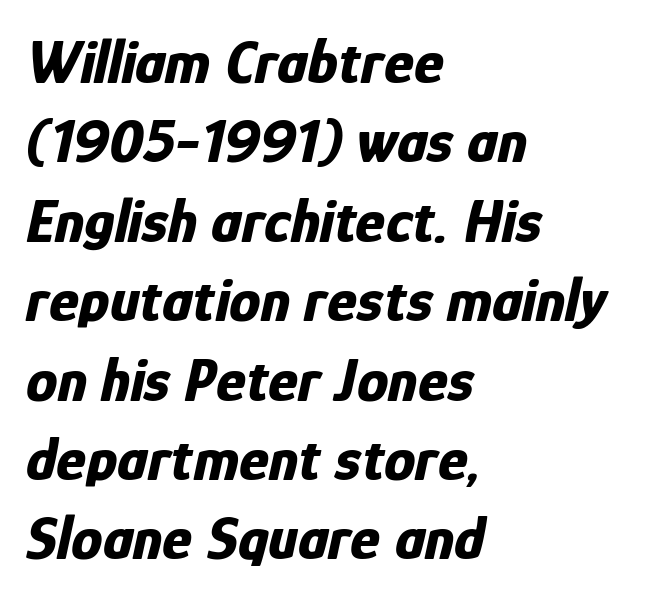
Q: Is the text bold? A: Yes.
Q: Is the text italic (slanted)? A: Yes, it leans right by about 12 degrees.
Q: Is the text underlined? A: No.
Q: How is the paragraph aligned? A: Left-aligned.
Q: Is the spacing between letters normal or unusually wide? A: Normal.
Q: Is the spacing between lines tight, normal or loose? A: Normal.
Q: Width (condensed, normal, or wide)? A: Condensed.
Q: Stroke contrast? A: Low.
Q: x-height? A: Medium.
Q: Monospaced? A: No.
